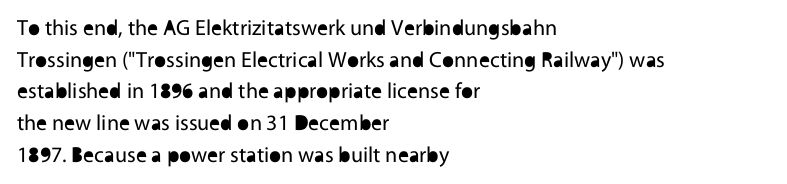
Ordinary non-slanted type is in use. Whoever set this chose a conventional vertical rhythm. Nothing unusual about the tracking: characters are spaced as the font intends. Every row of glyphs begins at an identical x-position on the left.
